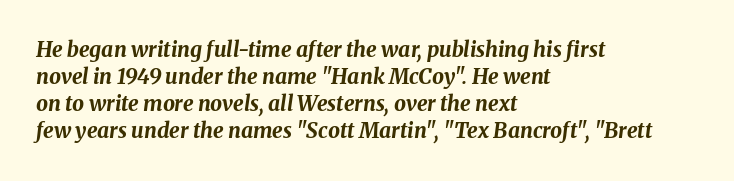
The image shows 21 px bold type, italic (leaning right); set left-aligned, normal line spacing (1.29x), normal letter spacing, not underlined.
